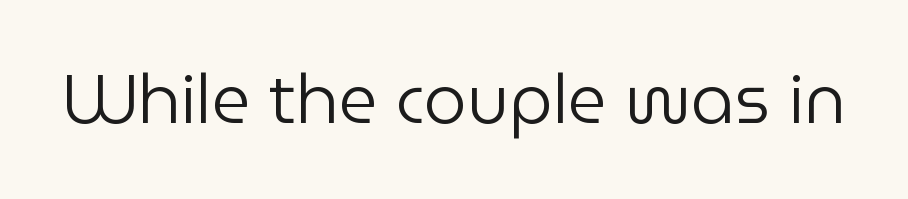
Q: Is the text bold? A: No.
Q: Is the text italic (slanted)? A: No, it is upright.
Q: Is the typeface a serif or a sans-serif typeface? A: Sans-serif.
Q: Is the text underlined? A: No.
Q: Is the spacing between letters normal or unusually wide? A: Normal.
Q: Width (condensed, normal, or wide)? A: Normal.
Q: Stroke contrast? A: Low.
Q: x-height? A: Medium.
Q: Monospaced? A: No.
